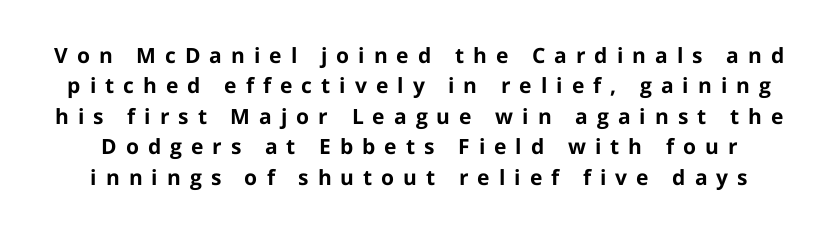
{"italic": "no", "bold": "yes", "underline": "no", "line_spacing": "normal", "line_spacing_ratio": 1.45, "letter_spacing": "wide", "letter_spacing_em": 0.43, "glyph_px": 21}
